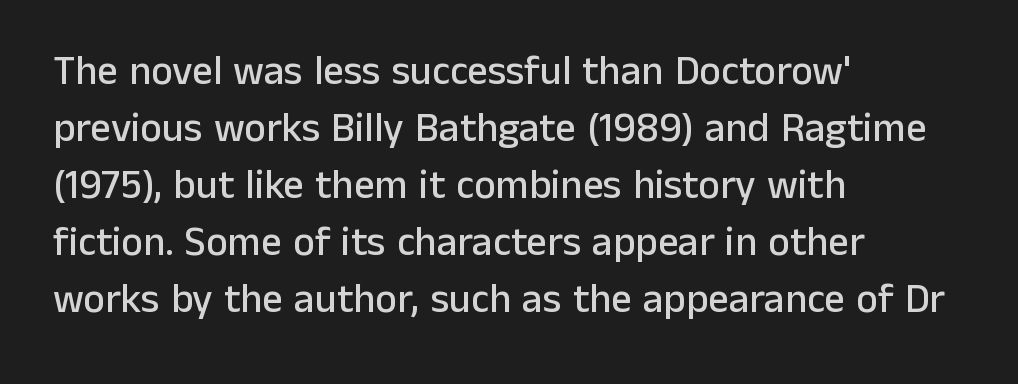
The image shows 41 px sans-serif type, upright; set left-aligned, normal line spacing (1.39x), normal letter spacing, not underlined; low stroke contrast and a medium x-height.
